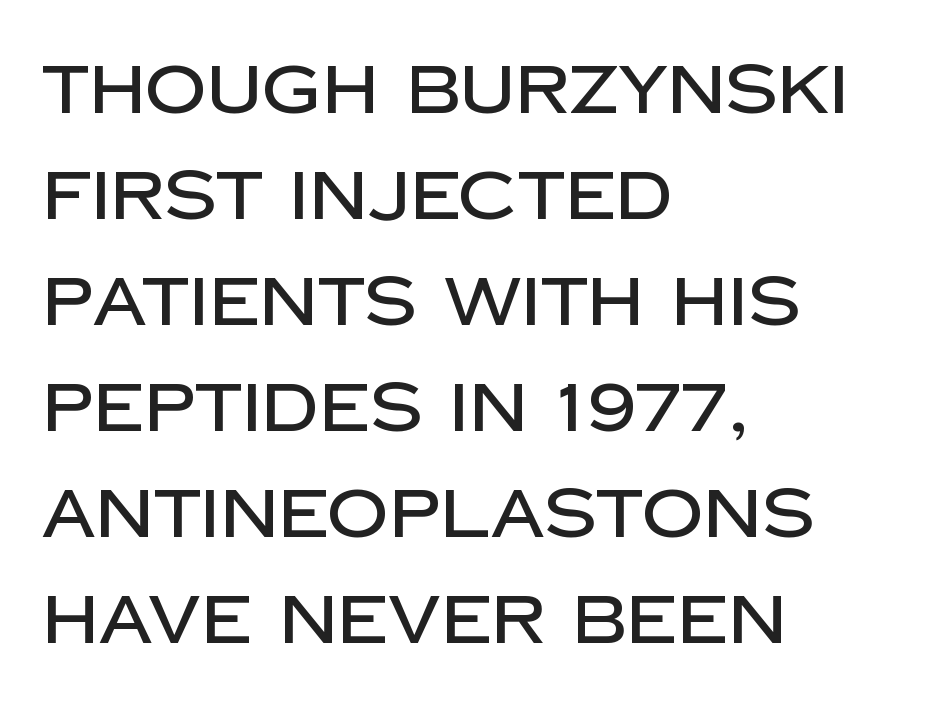
Think of a printed novel: that variable character pitch is what you see here. The lines in this sample share a left origin and differ only in where they stop. The block of text has a typical density, with ordinary space between rows. Underlining? Definitely not there.
